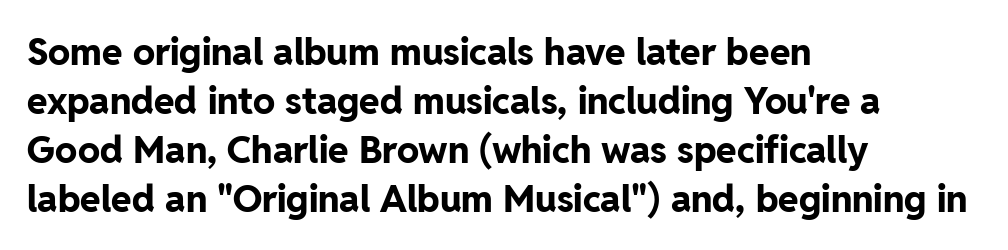
Q: Is the text bold? A: Yes.
Q: Is the text italic (slanted)? A: No, it is upright.
Q: Is the typeface a serif or a sans-serif typeface? A: Sans-serif.
Q: Is the text underlined? A: No.
Q: How is the paragraph aligned? A: Left-aligned.
Q: Is the spacing between letters normal or unusually wide? A: Normal.
Q: Is the spacing between lines tight, normal or loose? A: Normal.
Q: Width (condensed, normal, or wide)? A: Normal.
Q: Stroke contrast? A: Low.
Q: x-height? A: Medium.
Q: Monospaced? A: No.
